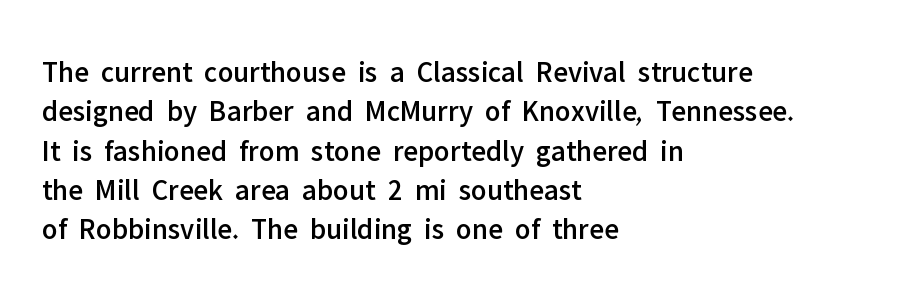
{"serif": "no", "italic": "no", "width": "normal", "stroke_contrast": "low", "x_height": "medium", "monospaced": "no", "underline": "no", "align": "left", "line_spacing": "normal", "line_spacing_ratio": 1.31, "letter_spacing": "normal", "letter_spacing_em": 0.0, "glyph_px": 30}
